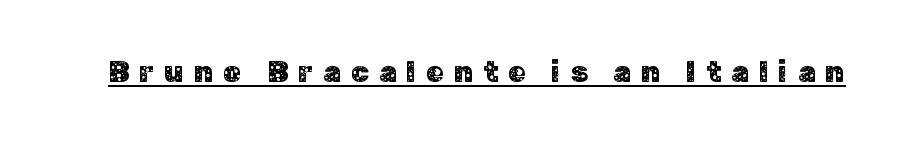
The image shows 29 px sans-serif type, upright; set unusually wide letter spacing (+0.34 em), underlined; low stroke contrast and a medium x-height.
